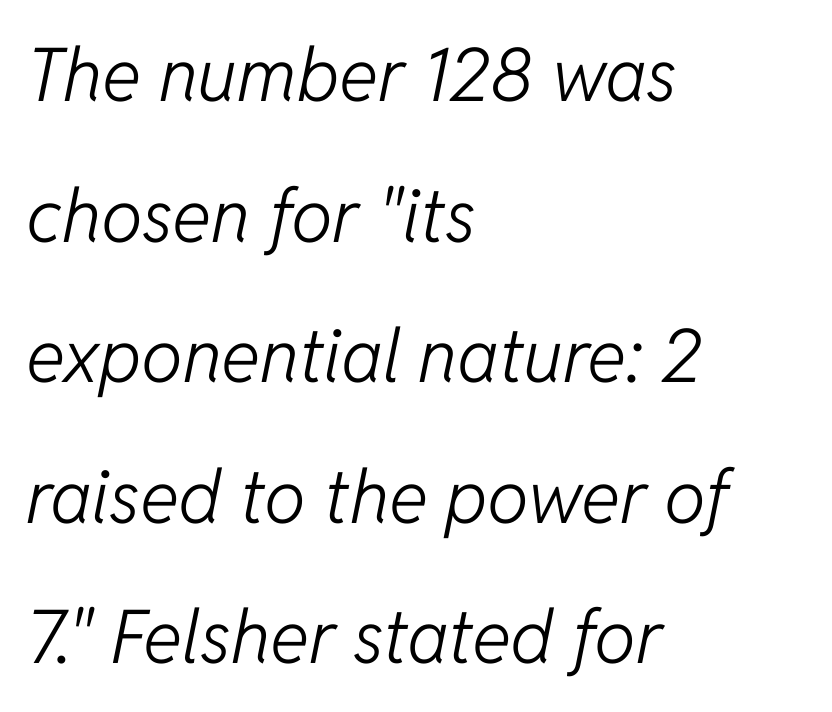
{"italic": "yes", "lean": "right", "slant_degrees": 11, "bold": "no", "weight": "light", "width": "normal", "stroke_contrast": "low", "x_height": "medium", "monospaced": "no", "underline": "no", "align": "left", "line_spacing": "loose", "line_spacing_ratio": 1.9, "letter_spacing": "normal", "letter_spacing_em": 0.0, "glyph_px": 74}
